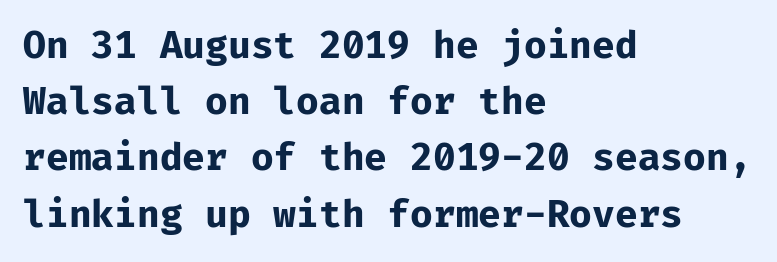
{"serif": "no", "italic": "no", "bold": "yes", "weight": "bold", "width": "normal", "stroke_contrast": "low", "x_height": "medium", "underline": "no", "align": "left", "line_spacing": "normal", "line_spacing_ratio": 1.52, "letter_spacing": "normal", "letter_spacing_em": 0.0, "glyph_px": 37}
